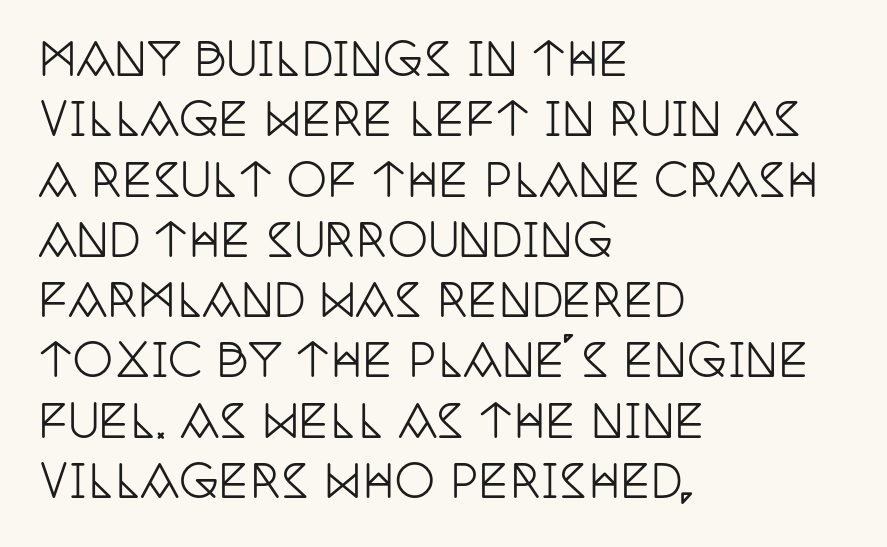
{"serif": "yes", "italic": "no", "width": "condensed", "stroke_contrast": "low", "x_height": "large", "monospaced": "no", "underline": "no", "align": "left", "line_spacing": "normal", "line_spacing_ratio": 1.34, "letter_spacing": "normal", "letter_spacing_em": 0.0, "glyph_px": 45}
